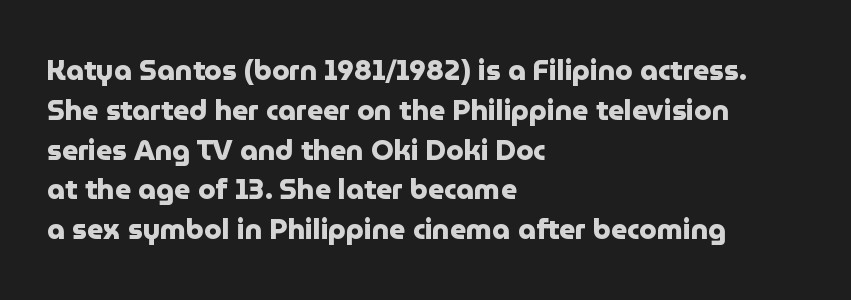
{"serif": "no", "italic": "no", "bold": "yes", "weight": "heavy", "width": "normal", "stroke_contrast": "low", "x_height": "medium", "monospaced": "no", "underline": "no", "align": "left", "line_spacing": "normal", "line_spacing_ratio": 1.42, "letter_spacing": "normal", "letter_spacing_em": 0.0, "glyph_px": 28}
